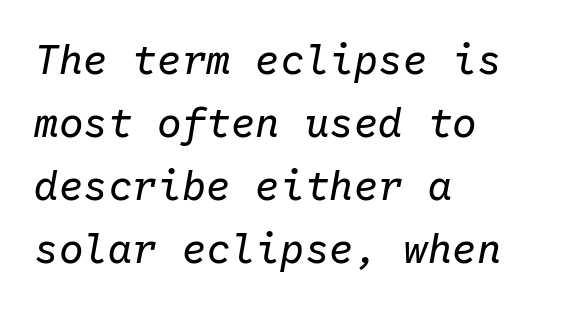
The image shows 41 px regular-weight type, italic (leaning right), monospaced; set left-aligned, normal line spacing (1.54x), normal letter spacing, not underlined; low stroke contrast and a medium x-height.
